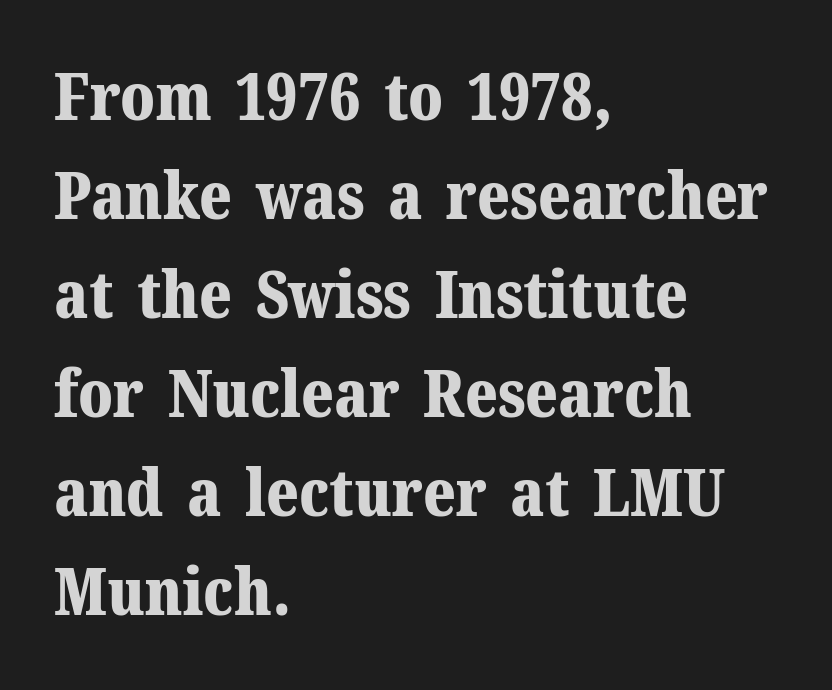
Weight check: bold — yes, fully. Typeset ragged right — the left edge is the straight one. Proportional: the letters do not fall into vertical columns. Leading: standard.
